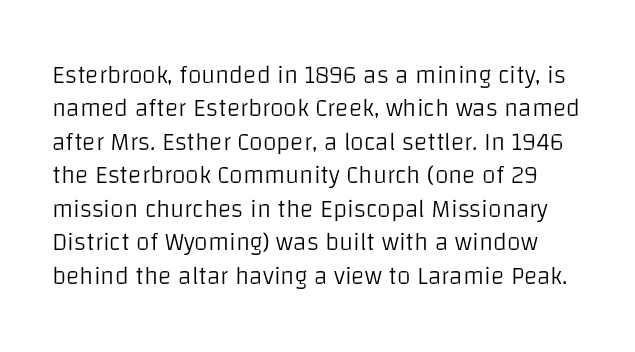
{"italic": "no", "bold": "no", "underline": "no", "line_spacing": "normal", "line_spacing_ratio": 1.34, "letter_spacing": "normal", "letter_spacing_em": 0.0, "glyph_px": 25}
